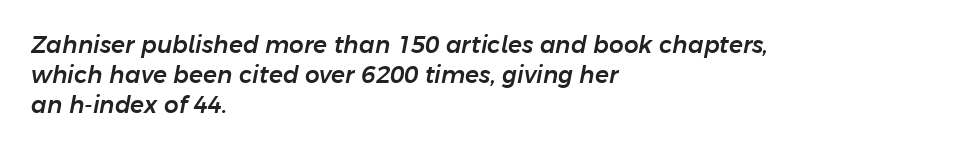
Q: Is the text italic (slanted)? A: Yes, it leans right by about 11 degrees.
Q: Is the text underlined? A: No.
Q: How is the paragraph aligned? A: Left-aligned.
Q: Is the spacing between letters normal or unusually wide? A: Normal.
Q: Is the spacing between lines tight, normal or loose? A: Normal.
